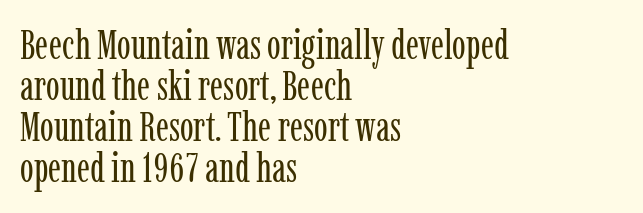
{"serif": "yes", "italic": "no", "bold": "no", "weight": "regular", "width": "condensed", "stroke_contrast": "low", "x_height": "medium", "monospaced": "no", "underline": "no", "align": "left", "line_spacing": "tight", "line_spacing_ratio": 1.0, "letter_spacing": "normal", "letter_spacing_em": 0.0, "glyph_px": 41}
